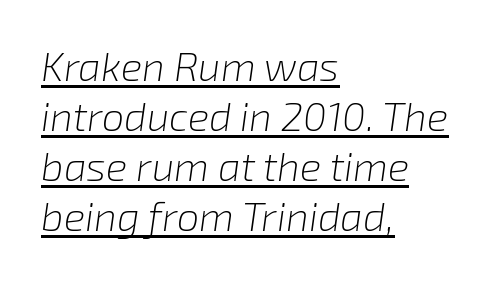
The lines are quadded left. The letters advance in unequal steps, a hallmark of proportional type. Is this a heavy cut? Hardly; it is regular or lighter. Italic? Definitely — the glyphs are oblique.
